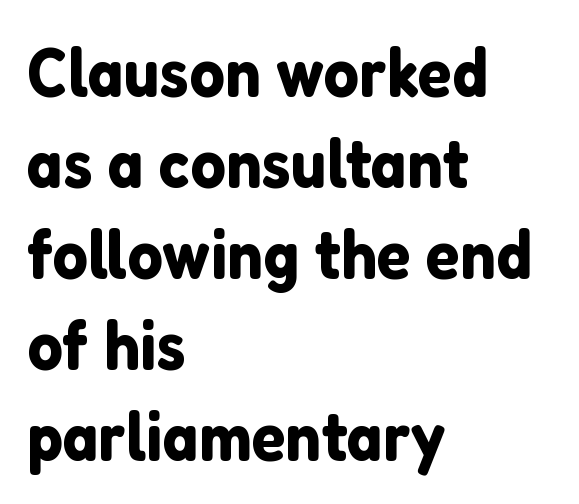
Q: Is the text italic (slanted)? A: No, it is upright.
Q: Is the typeface a serif or a sans-serif typeface? A: Sans-serif.
Q: Is the text underlined? A: No.
Q: How is the paragraph aligned? A: Left-aligned.
Q: Is the spacing between letters normal or unusually wide? A: Normal.
Q: Is the spacing between lines tight, normal or loose? A: Normal.
Q: Width (condensed, normal, or wide)? A: Normal.
Q: Stroke contrast? A: Low.
Q: x-height? A: Medium.
Q: Monospaced? A: No.
